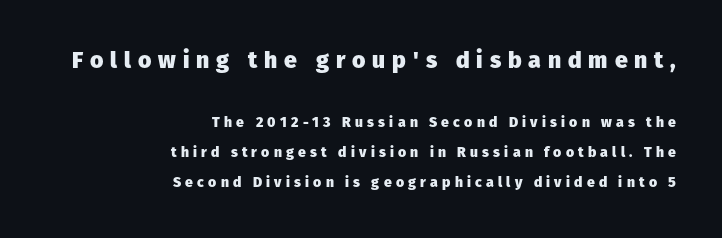
Q: Is the text bold? A: Yes.
Q: Is the text italic (slanted)? A: No, it is upright.
Q: Is the text underlined? A: No.
Q: How is the paragraph aligned? A: Right-aligned.
Q: Is the spacing between letters normal or unusually wide? A: Unusually wide.
Q: Is the spacing between lines tight, normal or loose? A: Loose.
Q: Which block of text is set in a larger size, the first (top) or the second (bottom)? A: The first (top) one.
